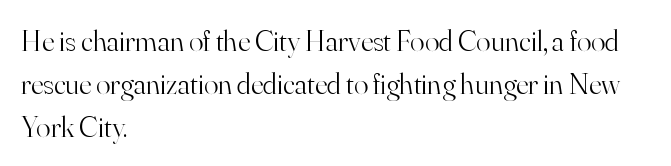
Q: Is the text bold? A: No.
Q: Is the text italic (slanted)? A: No, it is upright.
Q: Is the typeface a serif or a sans-serif typeface? A: Serif.
Q: Is the text underlined? A: No.
Q: How is the paragraph aligned? A: Left-aligned.
Q: Is the spacing between letters normal or unusually wide? A: Normal.
Q: Is the spacing between lines tight, normal or loose? A: Normal.
Q: Width (condensed, normal, or wide)? A: Normal.
Q: Stroke contrast? A: High.
Q: x-height? A: Small.
Q: Monospaced? A: No.
